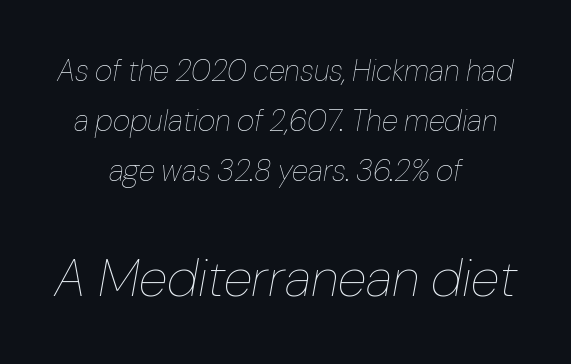
{"italic": "yes", "lean": "right", "slant_degrees": 10, "bold": "no", "weight": "thin", "width": "normal", "stroke_contrast": "low", "x_height": "medium", "monospaced": "no", "underline": "no", "align": "center", "line_spacing": "normal", "line_spacing_ratio": 1.66, "letter_spacing": "normal", "letter_spacing_em": 0.0, "larger_block": "second", "size_ratio": 1.77, "glyph_px": 53}
